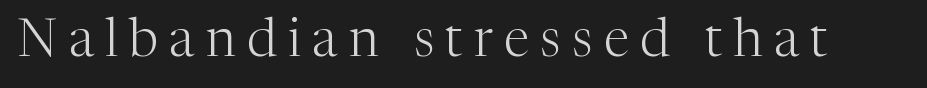
Q: Is the text bold? A: No.
Q: Is the text italic (slanted)? A: No, it is upright.
Q: Is the typeface a serif or a sans-serif typeface? A: Serif.
Q: Is the text underlined? A: No.
Q: Is the spacing between letters normal or unusually wide? A: Unusually wide.
Q: Width (condensed, normal, or wide)? A: Normal.
Q: Stroke contrast? A: Medium.
Q: x-height? A: Medium.
Q: Monospaced? A: No.
